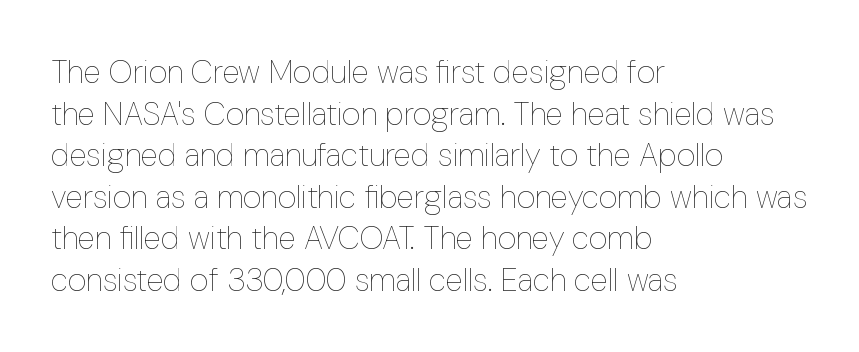
Observe the ordinary spacing: letters are neighbours, not strangers. Here the designer chose a conventional face with non-uniform glyph widths. Check under the words: just untouched page. Interline gaps are of average width in this sample.
